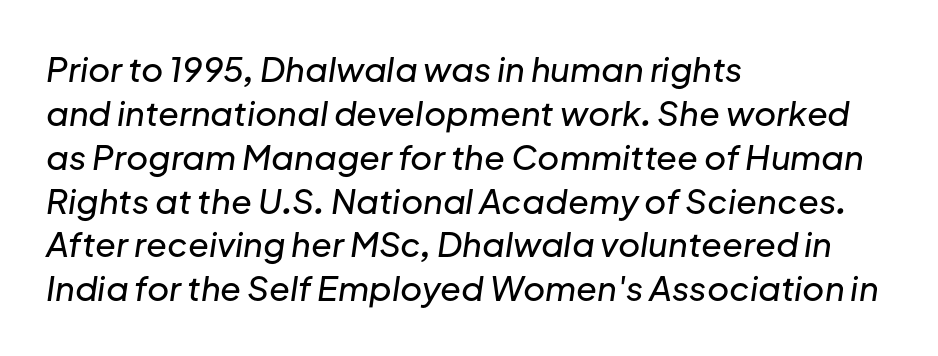
Q: Is the text italic (slanted)? A: Yes, it leans right by about 8 degrees.
Q: Is the text underlined? A: No.
Q: How is the paragraph aligned? A: Left-aligned.
Q: Is the spacing between letters normal or unusually wide? A: Normal.
Q: Is the spacing between lines tight, normal or loose? A: Normal.
Q: Width (condensed, normal, or wide)? A: Normal.
Q: Stroke contrast? A: Low.
Q: x-height? A: Medium.
Q: Monospaced? A: No.
